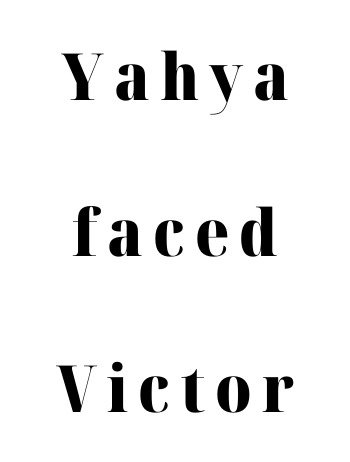
Every character sits straight up, as roman type does. Descenders are the only things crossing below the line. A typesetter would label this face a serif. On the weight axis this lands at bold, roughly 700. These lines are rendered in a variable-pitch font.
